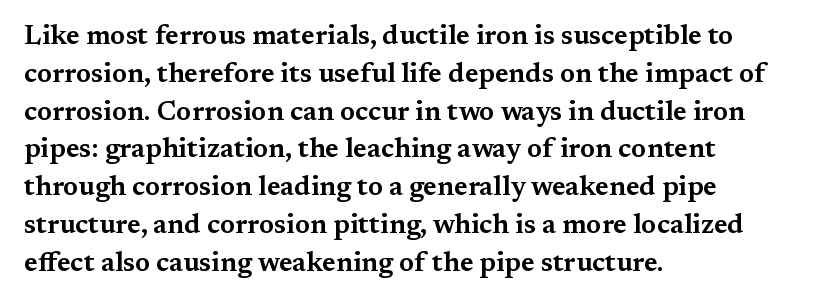
{"italic": "no", "underline": "no", "align": "left", "line_spacing": "normal", "line_spacing_ratio": 1.4, "letter_spacing": "normal", "letter_spacing_em": 0.0, "glyph_px": 27}
